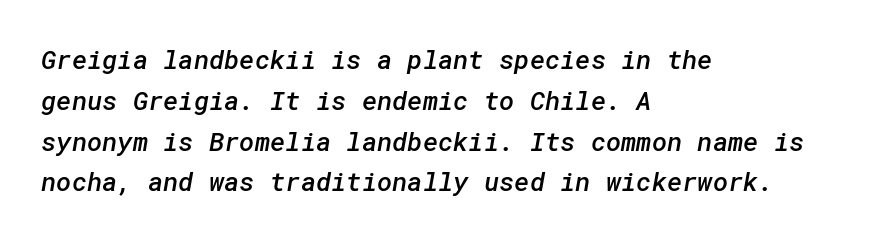
Q: Is the text bold? A: Semi-bold.
Q: Is the text underlined? A: No.
Q: How is the paragraph aligned? A: Left-aligned.
Q: Is the spacing between letters normal or unusually wide? A: Normal.
Q: Is the spacing between lines tight, normal or loose? A: Normal.
